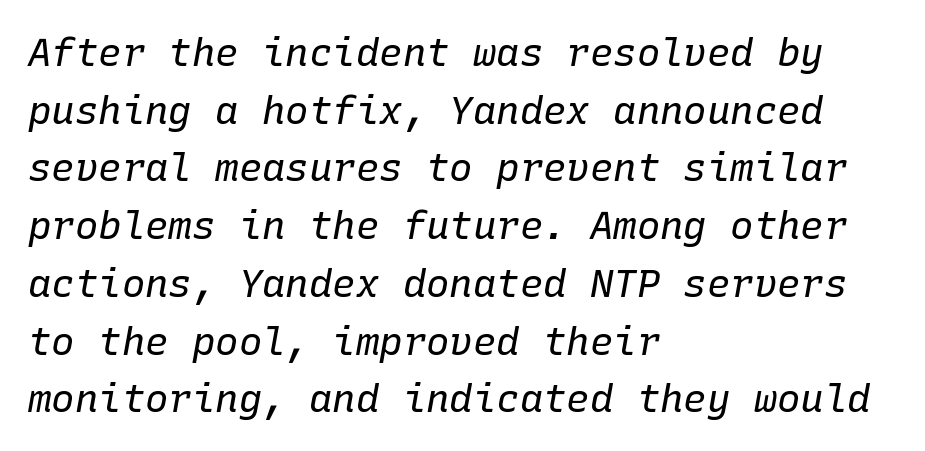
You could count columns in this text — the font is strictly monospaced. Which margin do the lines hug? The left one — the right edge is uneven. These lines were composed using italics. Baseline-to-baseline distance is the conventional proportion of letter height. What stands out about the letter spacing? Nothing — it is the standard amount. Heft: none added — not bold.
